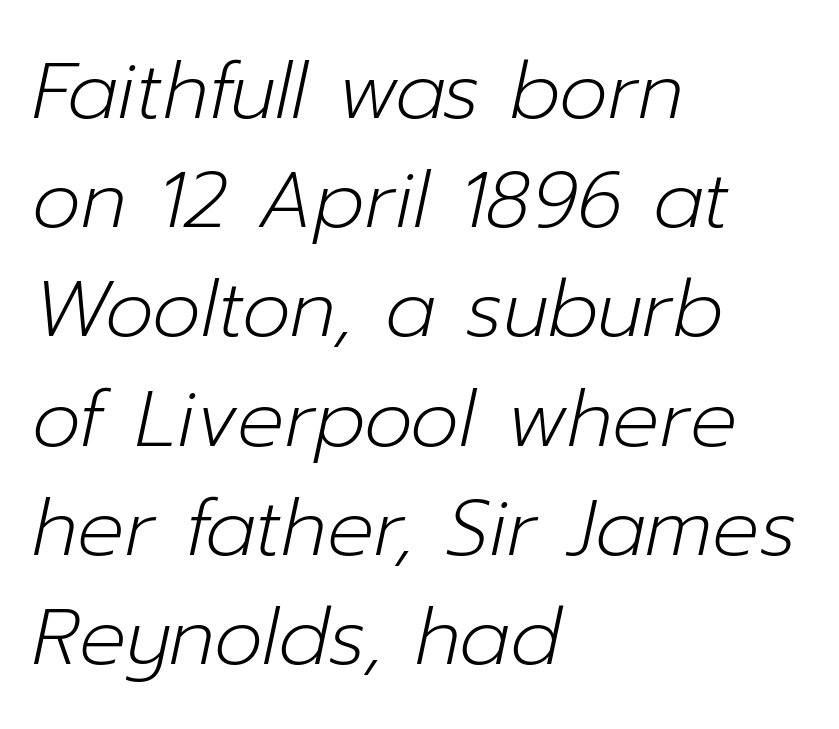
The image shows 78 px light type, italic (leaning right); set left-aligned, normal line spacing (1.4x), normal letter spacing, not underlined; low stroke contrast and a medium x-height.
